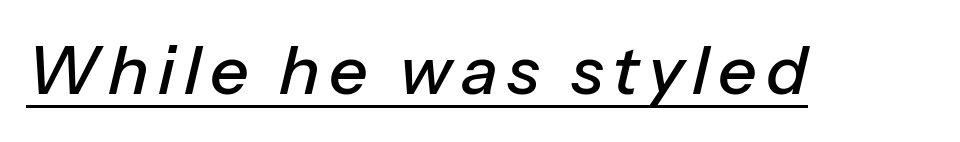
{"italic": "yes", "lean": "right", "slant_degrees": 13, "width": "normal", "stroke_contrast": "low", "x_height": "medium", "monospaced": "no", "underline": "yes", "glyph_px": 68}
